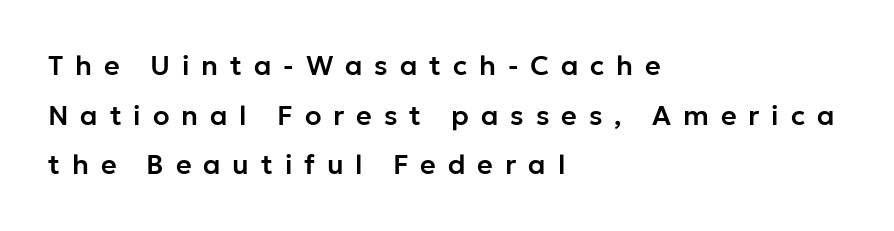
Q: Is the text italic (slanted)? A: No, it is upright.
Q: Is the text underlined? A: No.
Q: How is the paragraph aligned? A: Left-aligned.
Q: Is the spacing between letters normal or unusually wide? A: Unusually wide.
